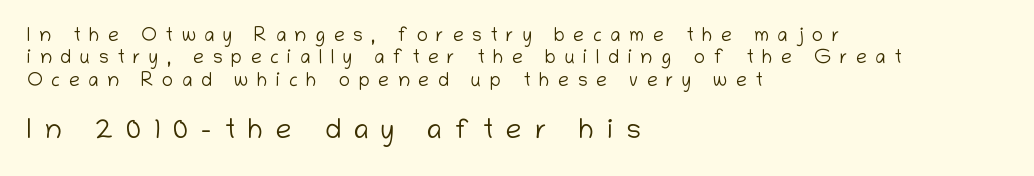
Caption: expanded tracking, letters set apart. The face looks like a standard text weight, possibly lighter. The type family on display is of the sans-serif kind. No italicization has been applied; the sample stays upright.
